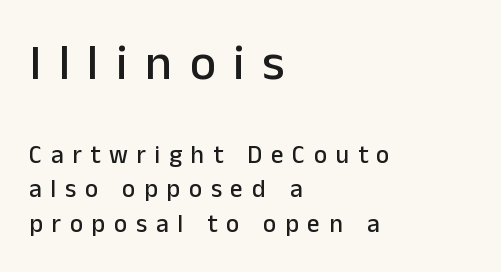
The rendering uses natural spacing where letterforms have individual widths. The specimen omits any rule beneath the text block's lines. Grotesque or geometric, the face here clearly has no serifs. Regarding leading, the lines here are spaced in the standard way. Reading top to bottom, the characters get smaller at the block break. Characters remain perfectly vertical along every line.
